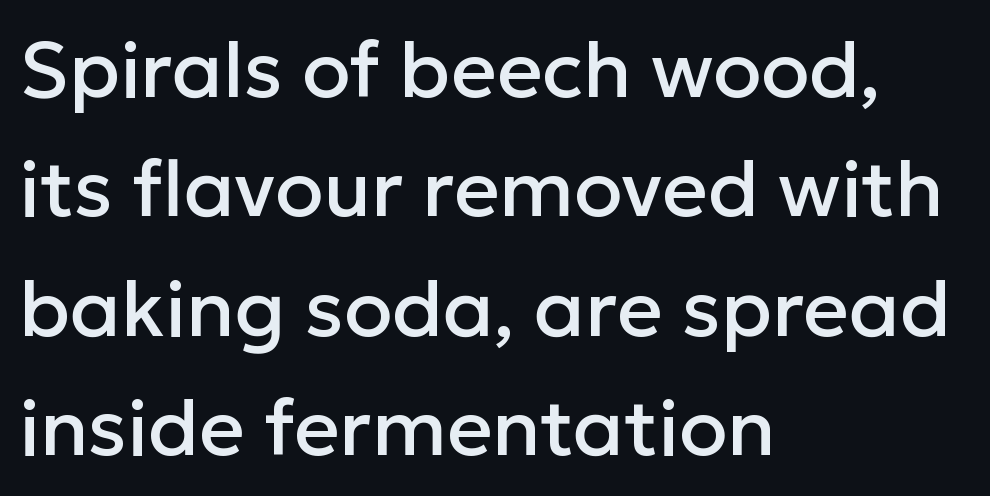
The image shows 79 px sans-serif type, upright; set left-aligned, normal line spacing (1.51x), normal letter spacing, not underlined; low stroke contrast and a medium x-height.
